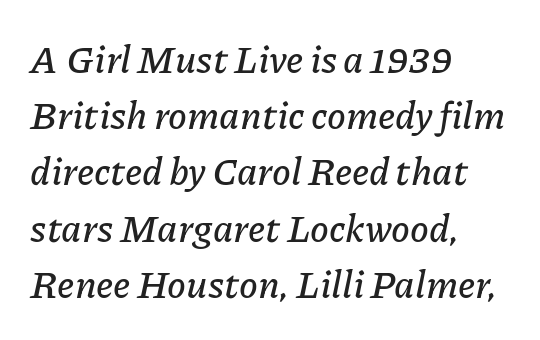
The image shows 38 px text type, italic (leaning right); set left-aligned, normal line spacing (1.48x), normal letter spacing, not underlined; low stroke contrast and a medium x-height.
